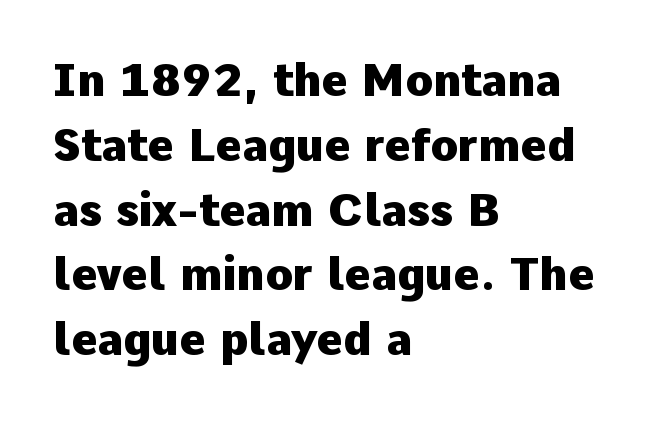
Nothing sits at the stroke ends, so this counts as sans-serif. Each letter keeps its own natural width here, so spacing adapts to shape. This is roman type, the default non-slanted kind. These lines keep a tight, regular rhythm from letter to letter. Typesetter's note: full bold, strokes at maximum text heaviness.
